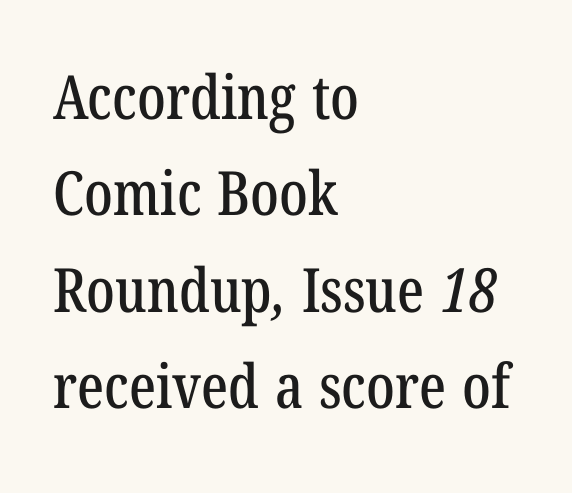
{"serif": "yes", "width": "condensed", "stroke_contrast": "low", "x_height": "medium", "monospaced": "no", "underline": "no", "align": "left", "line_spacing": "normal", "line_spacing_ratio": 1.58, "letter_spacing": "normal", "letter_spacing_em": 0.0, "glyph_px": 61}
